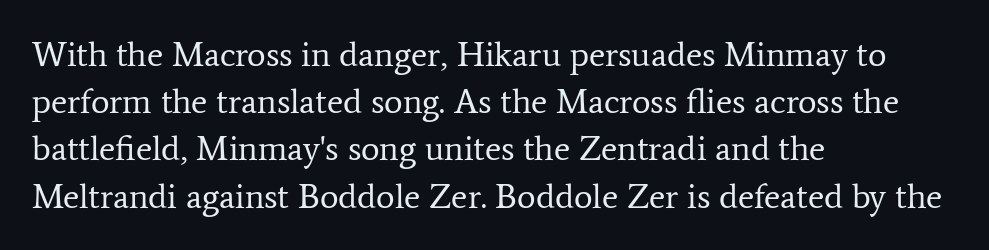
{"serif": "yes", "italic": "no", "bold": "no", "weight": "regular", "width": "normal", "stroke_contrast": "low", "x_height": "medium", "monospaced": "no", "underline": "no", "align": "left", "line_spacing": "normal", "line_spacing_ratio": 1.35, "letter_spacing": "normal", "letter_spacing_em": 0.0, "glyph_px": 35}
